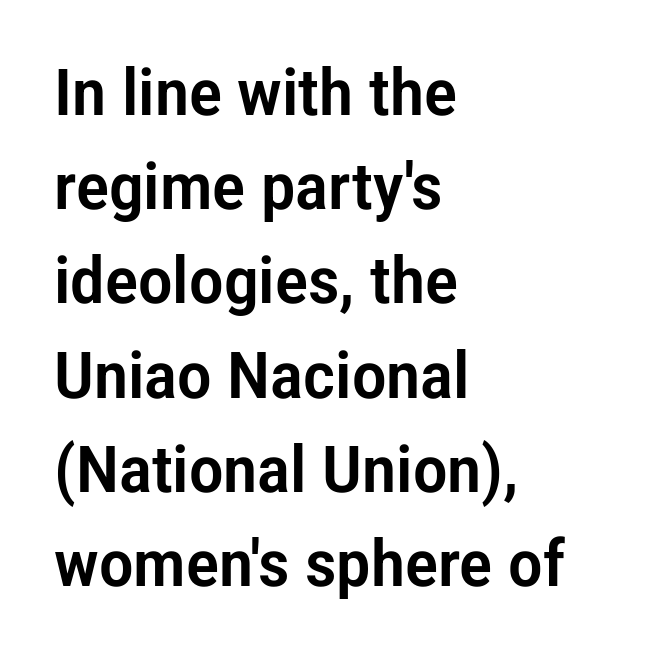
You could not count columns in this text — the font is proportionally spaced. This sample keeps an unexceptional amount of space between lines. In terms of letterform style, serifs are entirely absent. The typography opts for an upright posture over an oblique one. This rendering uses left alignment, leaving the right contour irregular. Descenders are the only things crossing below the line.
